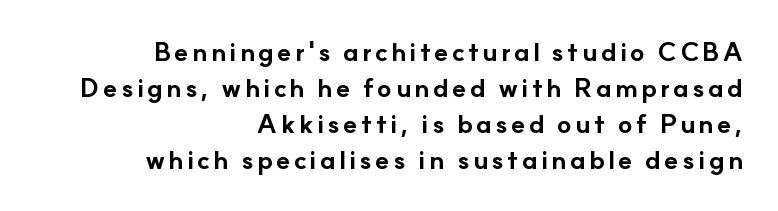
{"italic": "no", "bold": "yes", "underline": "no", "align": "right", "line_spacing": "normal", "line_spacing_ratio": 1.38, "glyph_px": 26}
